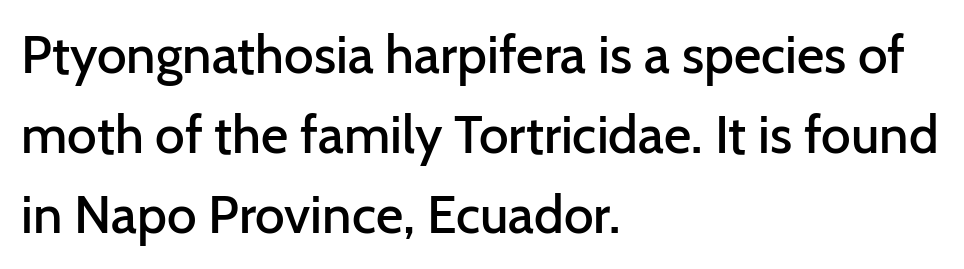
The image shows 53 px semibold sans-serif type, upright; set left-aligned, normal line spacing (1.51x), normal letter spacing, not underlined; low stroke contrast and a medium x-height.
